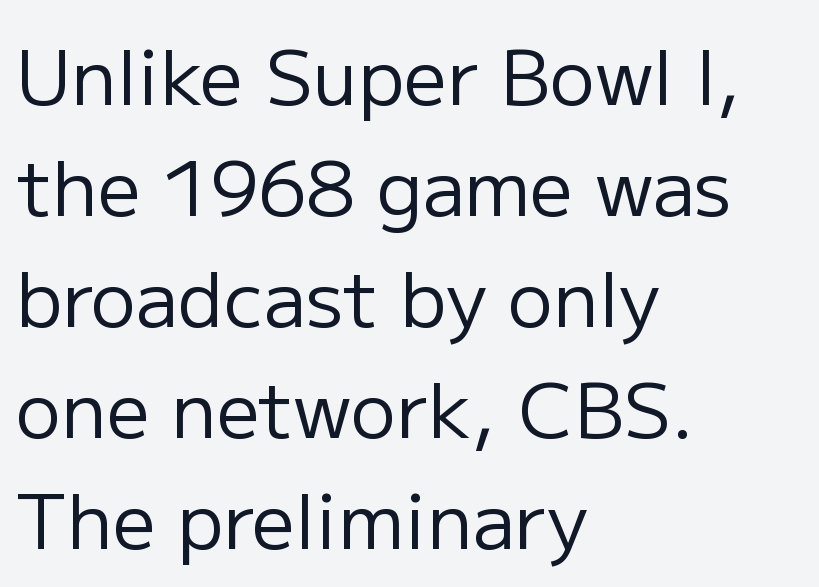
There is no visible air inserted between adjacent glyphs. A quiet, ordinary-to-light weight characterises the typeface. The strip under each line holds only bare page. A typesetter would call this proportional, since set widths differ per character.
